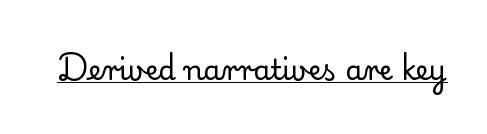
Q: Is the text bold? A: No.
Q: Is the text italic (slanted)? A: No, it is upright.
Q: Is the typeface a serif or a sans-serif typeface? A: Serif.
Q: Is the text underlined? A: Yes.
Q: Is the spacing between letters normal or unusually wide? A: Normal.
Q: Width (condensed, normal, or wide)? A: Normal.
Q: Stroke contrast? A: Low.
Q: x-height? A: Small.
Q: Monospaced? A: No.
